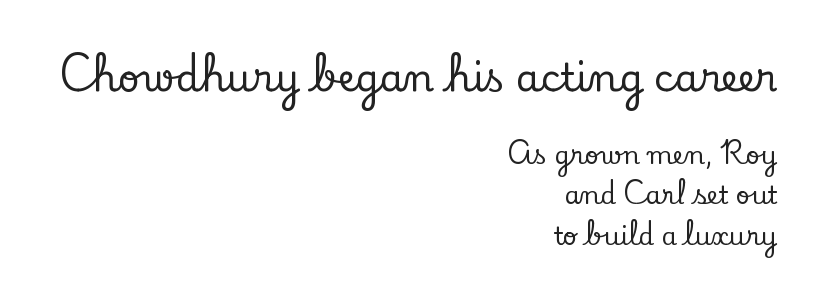
The letters carry serifs — small finishing strokes at the ends of their stems. A typesetter would call this proportional, since set widths differ per character. Bigger letters appear in the top chunk; the bottom chunk is reduced. In CSS terms this would be text-align: right. Has an underline been added? It has not.
